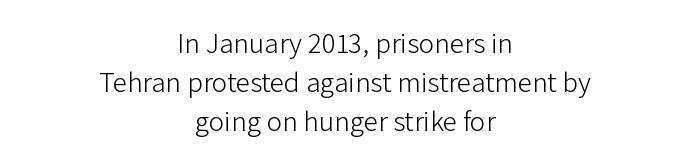
The image shows 29 px light sans-serif type, upright; set centered, normal line spacing (1.34x), normal letter spacing, not underlined; low stroke contrast and a medium x-height.
